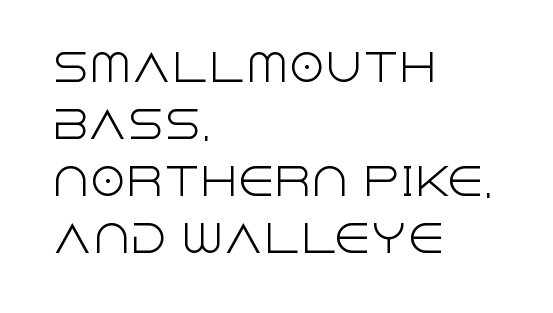
Q: Is the text bold? A: No.
Q: Is the text italic (slanted)? A: No, it is upright.
Q: Is the typeface a serif or a sans-serif typeface? A: Sans-serif.
Q: Is the text underlined? A: No.
Q: How is the paragraph aligned? A: Left-aligned.
Q: Is the spacing between letters normal or unusually wide? A: Normal.
Q: Is the spacing between lines tight, normal or loose? A: Normal.
Q: Width (condensed, normal, or wide)? A: Normal.
Q: x-height? A: Large.
Q: Monospaced? A: No.
